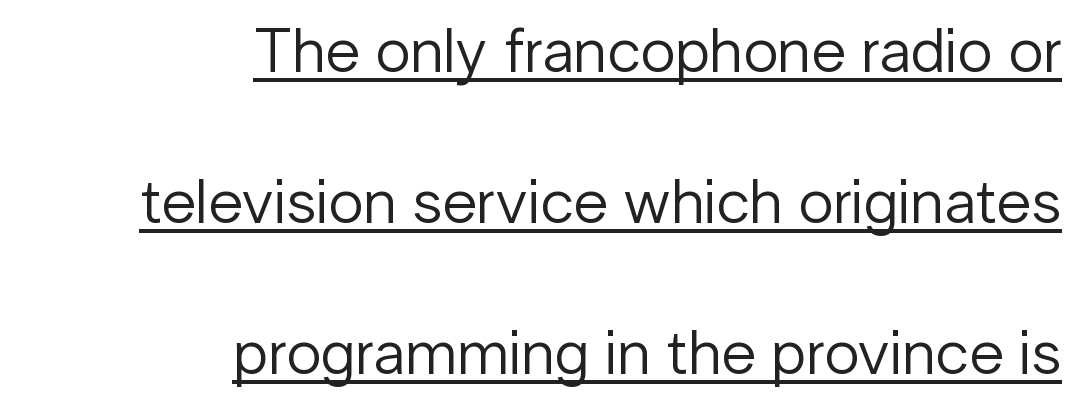
{"serif": "no", "italic": "no", "bold": "no", "weight": "regular", "width": "normal", "stroke_contrast": "low", "x_height": "medium", "monospaced": "no", "underline": "yes", "align": "right", "line_spacing": "loose", "line_spacing_ratio": 2.4, "letter_spacing": "normal", "letter_spacing_em": 0.0, "glyph_px": 63}
